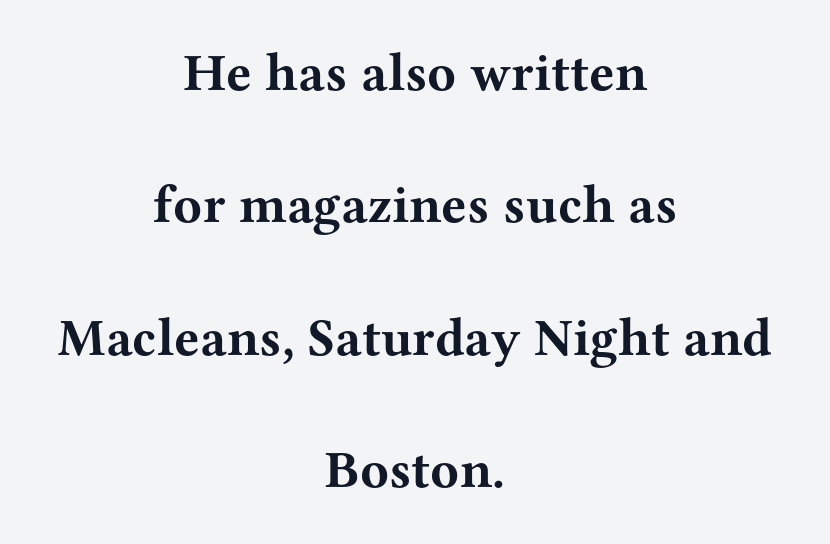
Q: Is the text bold? A: Yes.
Q: Is the text italic (slanted)? A: No, it is upright.
Q: Is the typeface a serif or a sans-serif typeface? A: Serif.
Q: Is the text underlined? A: No.
Q: How is the paragraph aligned? A: Centered.
Q: Is the spacing between letters normal or unusually wide? A: Normal.
Q: Is the spacing between lines tight, normal or loose? A: Loose.
Q: Width (condensed, normal, or wide)? A: Wide.
Q: Stroke contrast? A: Medium.
Q: x-height? A: Medium.
Q: Monospaced? A: No.
